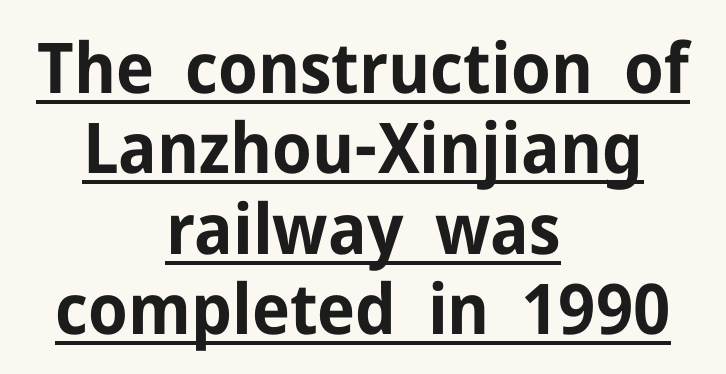
The image shows 70 px bold sans-serif type, upright; set centered, tight line spacing (1.15x), normal letter spacing, underlined; low stroke contrast and a medium x-height.
